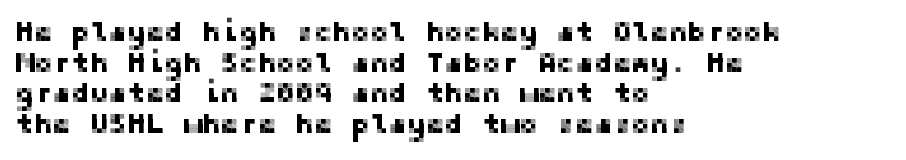
Q: Is the text italic (slanted)? A: No, it is upright.
Q: Is the typeface a serif or a sans-serif typeface? A: Sans-serif.
Q: Is the text underlined? A: No.
Q: How is the paragraph aligned? A: Left-aligned.
Q: Is the spacing between letters normal or unusually wide? A: Normal.
Q: Is the spacing between lines tight, normal or loose? A: Tight.
Q: Width (condensed, normal, or wide)? A: Normal.
Q: Stroke contrast? A: Low.
Q: x-height? A: Medium.
